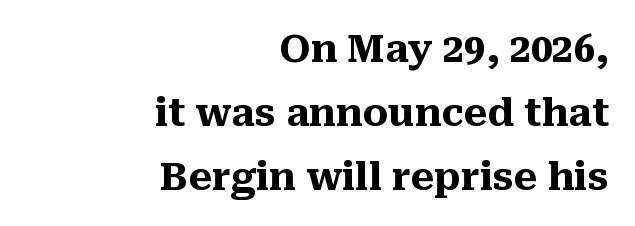
In terms of leading, this rendering sits right in the middle. Descenders hang freely into open space. Do the characters align in a grid? No, the font is proportional. When letters stand straight like this, we call the style roman or upright. Each letter's strokes conclude with small projecting serifs.
